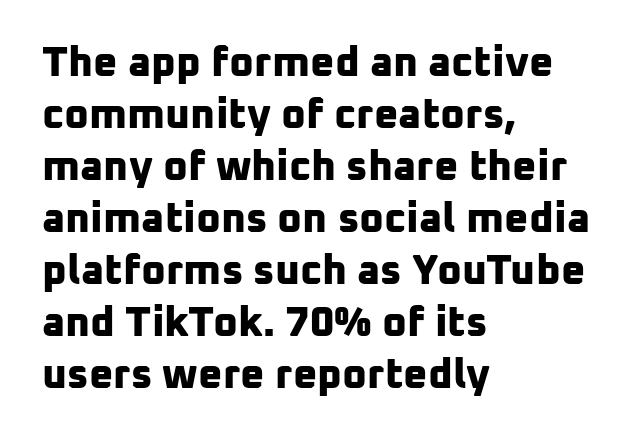
{"serif": "no", "bold": "yes", "weight": "bold", "width": "normal", "stroke_contrast": "low", "x_height": "medium", "monospaced": "no", "underline": "no", "align": "left", "line_spacing_ratio": 1.24, "letter_spacing": "normal", "letter_spacing_em": 0.0, "glyph_px": 42}
